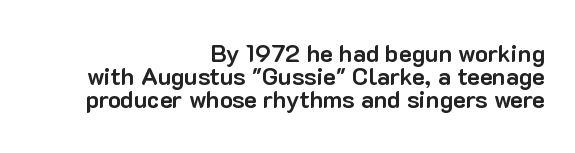
Q: Is the text bold? A: Yes.
Q: Is the text italic (slanted)? A: No, it is upright.
Q: Is the text underlined? A: No.
Q: How is the paragraph aligned? A: Right-aligned.
Q: Is the spacing between letters normal or unusually wide? A: Normal.
Q: Is the spacing between lines tight, normal or loose? A: Tight.
